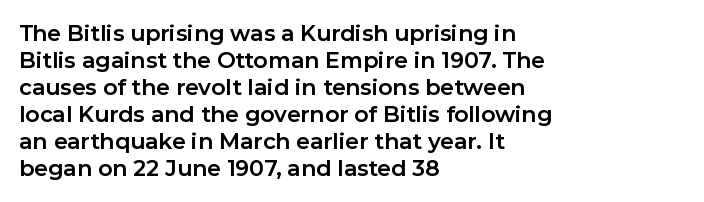
The setting favours the left margin, as ordinary paragraphs usually do. The strip under each line holds only bare page. Every letter is thick-stroked: bold, no question. In terms of posture, this sample is upright. Is the letter spacing exaggerated? No — it looks like the ordinary default.
